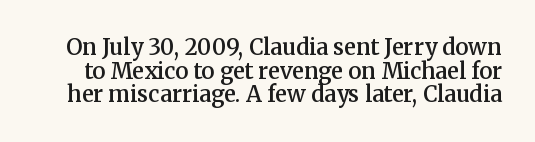
{"italic": "no", "bold": "semi", "underline": "no", "line_spacing": "tight", "line_spacing_ratio": 1.07, "letter_spacing": "normal", "letter_spacing_em": 0.0, "glyph_px": 22}
